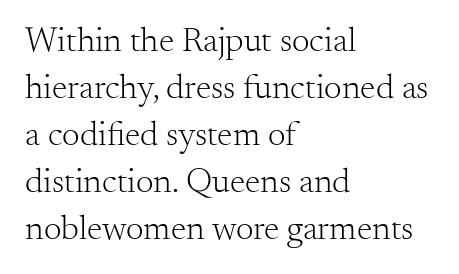
The image shows 35 px light serif type, upright; set left-aligned, normal line spacing (1.34x), normal letter spacing, not underlined; medium stroke contrast and a small x-height.
